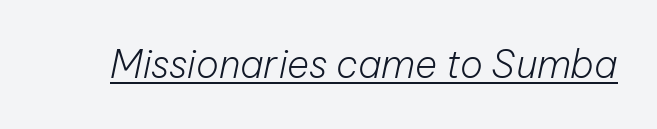
The image shows 38 px light type, italic (leaning right); set normal letter spacing, underlined; low stroke contrast and a medium x-height.
